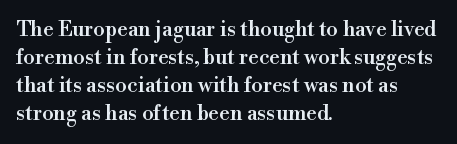
The image shows 21 px text type, upright; set left-aligned, normal line spacing (1.34x), normal letter spacing, not underlined.
